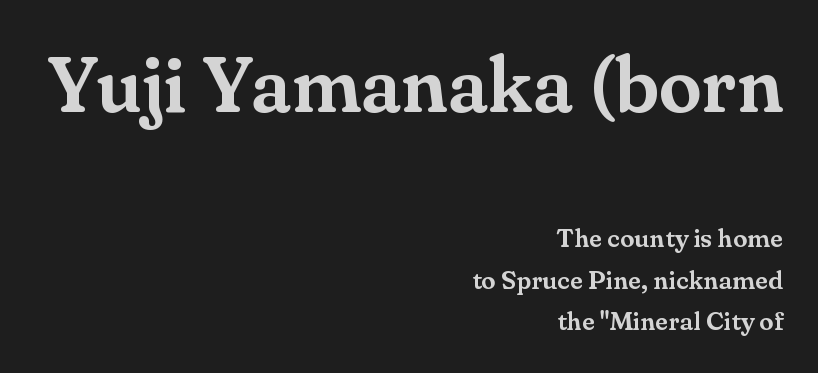
{"serif": "yes", "italic": "no", "width": "normal", "stroke_contrast": "medium", "x_height": "small", "monospaced": "no", "underline": "no", "align": "right", "line_spacing": "normal", "line_spacing_ratio": 1.59, "letter_spacing": "normal", "letter_spacing_em": 0.0, "larger_block": "first", "size_ratio": 3.0, "glyph_px": 78}
